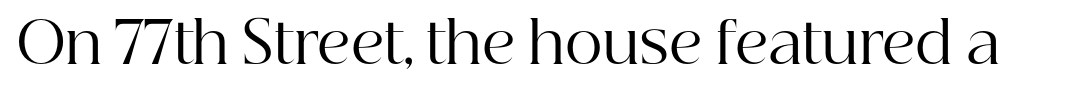
The image shows 58 px regular-weight serif type, upright; set normal letter spacing, not underlined; high stroke contrast and a medium x-height.
